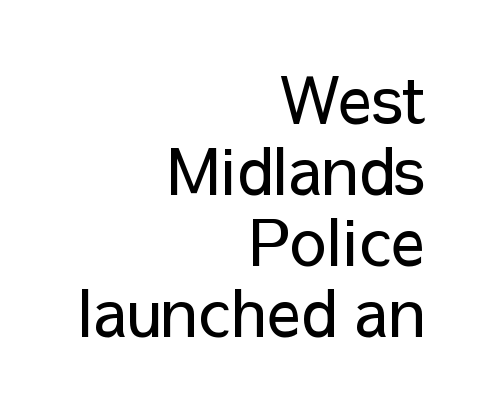
{"serif": "no", "italic": "no", "bold": "no", "weight": "regular", "width": "normal", "stroke_contrast": "low", "x_height": "medium", "monospaced": "no", "underline": "no", "align": "right", "line_spacing": "tight", "line_spacing_ratio": 1.11, "letter_spacing": "normal", "letter_spacing_em": 0.0, "glyph_px": 64}
